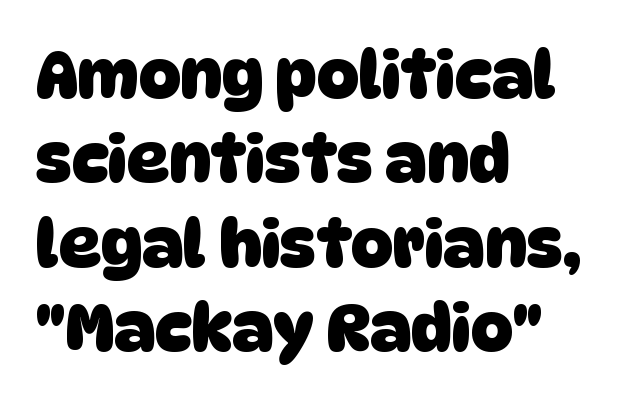
The face used here is proportionally spaced, like ordinary book or web type. Underlining? Definitely not there. Heft: maximum for text — a bold. Rows of type keep a routine distance in the vertical direction. The passage shown has conventional tracking throughout.
